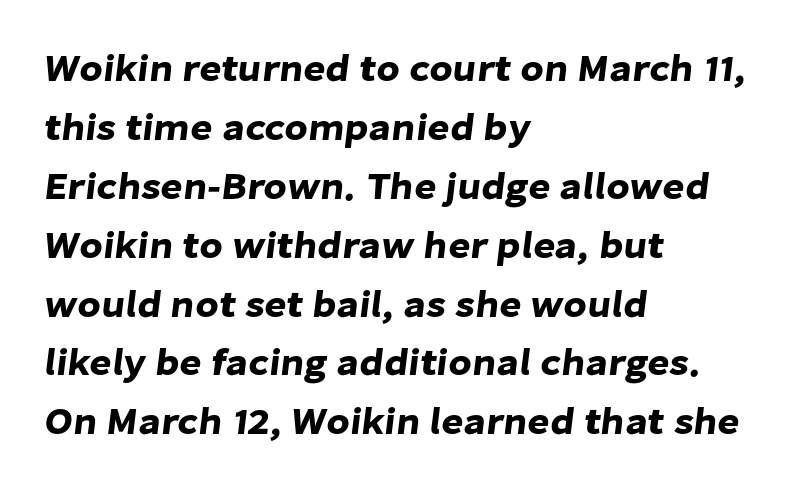
Unlike a traditional serif, this face leaves its strokes unadorned. Character widths vary here, with narrow letters taking less room than wide ones. A typesetter would call this zero additional tracking. Left-aligned paragraph, ragged on the right. Line spacing here is normal.
